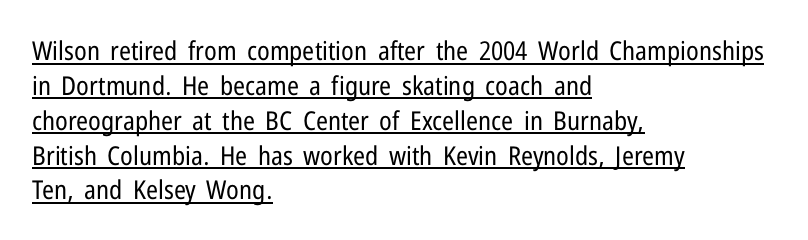
{"italic": "no", "bold": "no", "underline": "yes", "align": "left", "line_spacing": "normal", "line_spacing_ratio": 1.34, "letter_spacing": "normal", "letter_spacing_em": 0.0, "glyph_px": 26}
